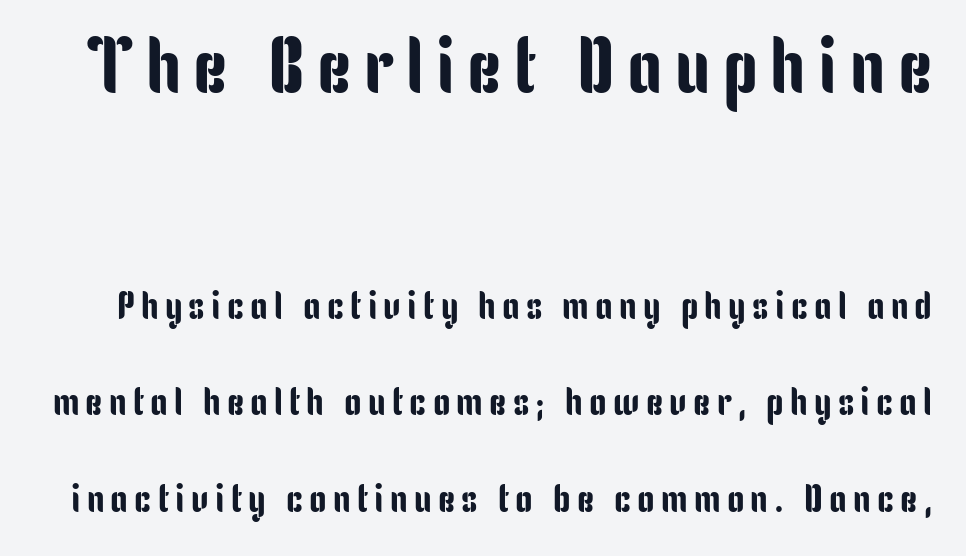
{"serif": "no", "italic": "no", "width": "condensed", "stroke_contrast": "low", "x_height": "medium", "monospaced": "no", "underline": "no", "line_spacing": "loose", "line_spacing_ratio": 2.47, "larger_block": "first", "size_ratio": 2.0, "glyph_px": 78}
